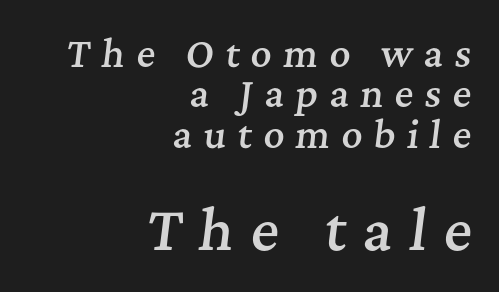
A typesetter would call this heavily tracked-out type. This sample trades vertical openness for compactness between lines. Rendered with sloped, italic letterforms. Think of a printed novel: that variable character pitch is what you see here. Little horizontal feet cap the strokes, marking this as serif type. A flush-right, rag-left setting is used for this passage.
